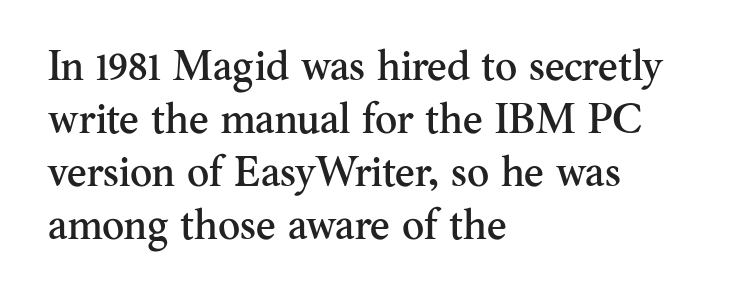
The image shows 42 px serif type, upright; set left-aligned, normal line spacing (1.26x), normal letter spacing, not underlined; medium stroke contrast and a small x-height.
